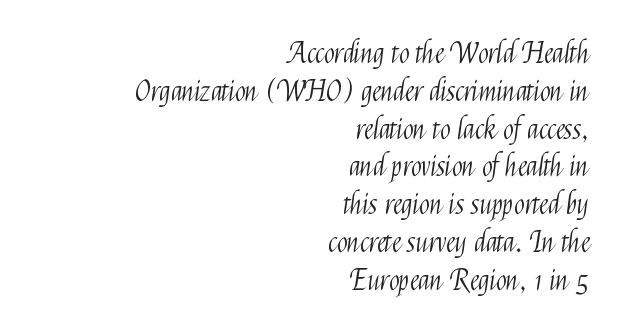
Standard letterfit; no display-style spreading of the glyphs. Each letter keeps its own natural width here, so spacing adapts to shape. The rendering anchors every line to the right-hand side. The designer went with a sans here, leaving each stem footless.
